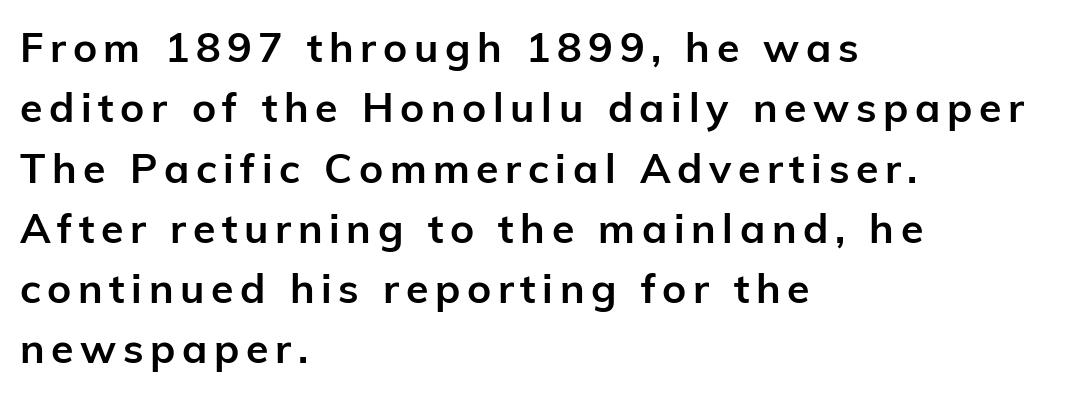
Q: Is the text bold? A: Yes.
Q: Is the text italic (slanted)? A: No, it is upright.
Q: Is the typeface a serif or a sans-serif typeface? A: Sans-serif.
Q: Is the text underlined? A: No.
Q: How is the paragraph aligned? A: Left-aligned.
Q: Is the spacing between lines tight, normal or loose? A: Normal.
Q: Width (condensed, normal, or wide)? A: Normal.
Q: Stroke contrast? A: Low.
Q: x-height? A: Medium.
Q: Monospaced? A: No.
